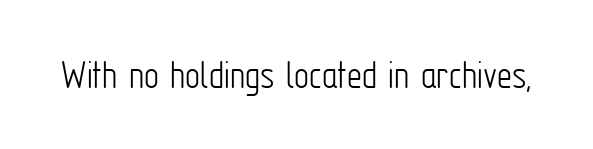
{"serif": "no", "italic": "no", "bold": "no", "weight": "light", "width": "condensed", "stroke_contrast": "low", "x_height": "medium", "monospaced": "no", "underline": "no", "letter_spacing": "normal", "letter_spacing_em": 0.0, "glyph_px": 42}
